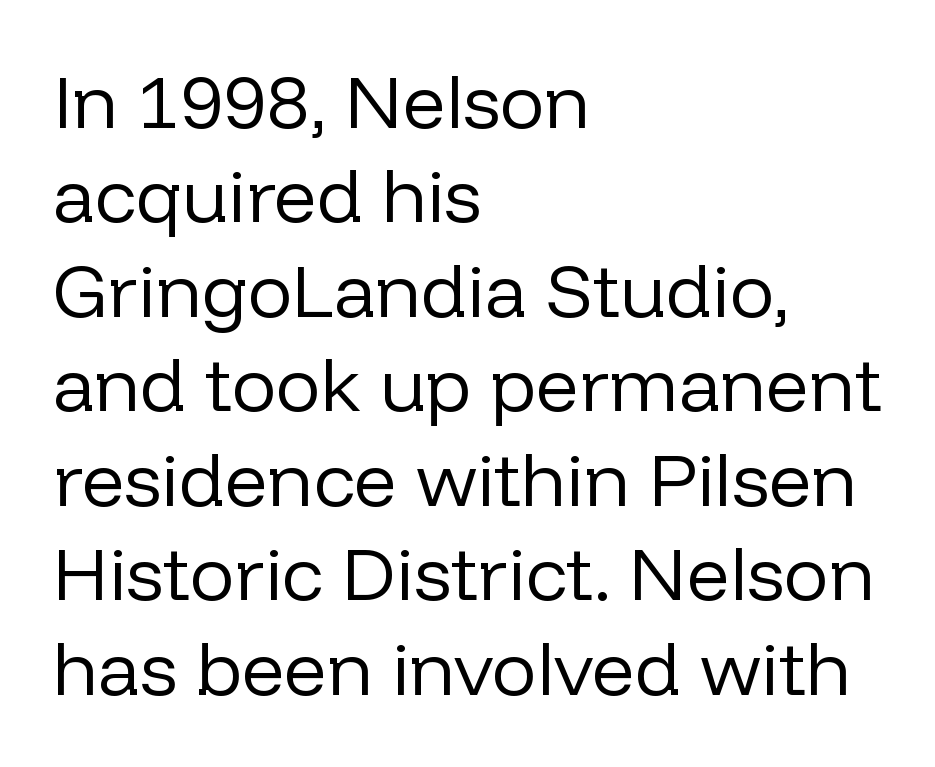
The image shows 75 px regular-weight sans-serif type, upright; set left-aligned, normal line spacing (1.26x), normal letter spacing, not underlined; low stroke contrast and a medium x-height.
